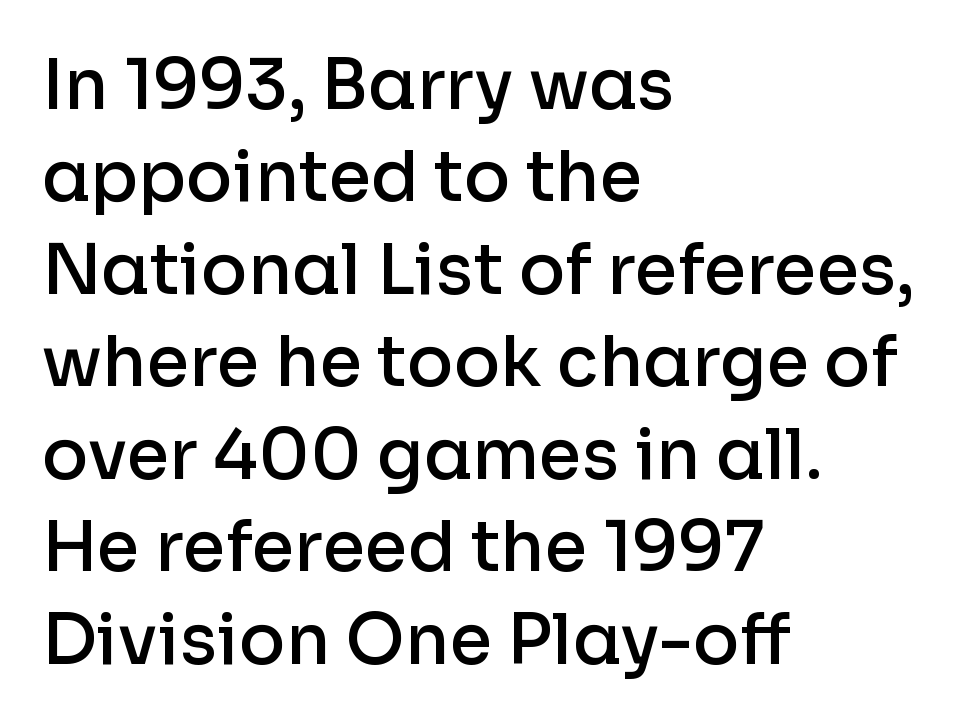
Q: Is the text bold? A: Semi-bold.
Q: Is the text italic (slanted)? A: No, it is upright.
Q: Is the typeface a serif or a sans-serif typeface? A: Sans-serif.
Q: Is the text underlined? A: No.
Q: How is the paragraph aligned? A: Left-aligned.
Q: Is the spacing between letters normal or unusually wide? A: Normal.
Q: Is the spacing between lines tight, normal or loose? A: Normal.
Q: Width (condensed, normal, or wide)? A: Normal.
Q: Stroke contrast? A: Low.
Q: x-height? A: Medium.
Q: Monospaced? A: No.
